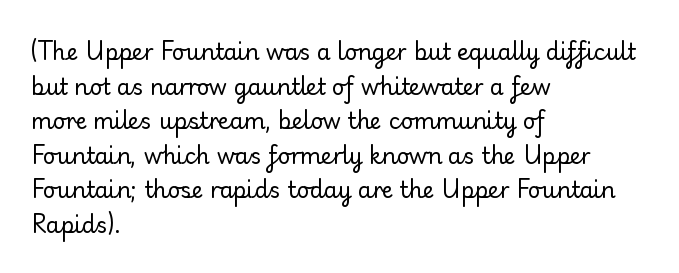
{"italic": "no", "bold": "no", "underline": "no", "align": "left", "line_spacing": "normal", "line_spacing_ratio": 1.57, "letter_spacing": "normal", "letter_spacing_em": 0.0, "glyph_px": 22}
